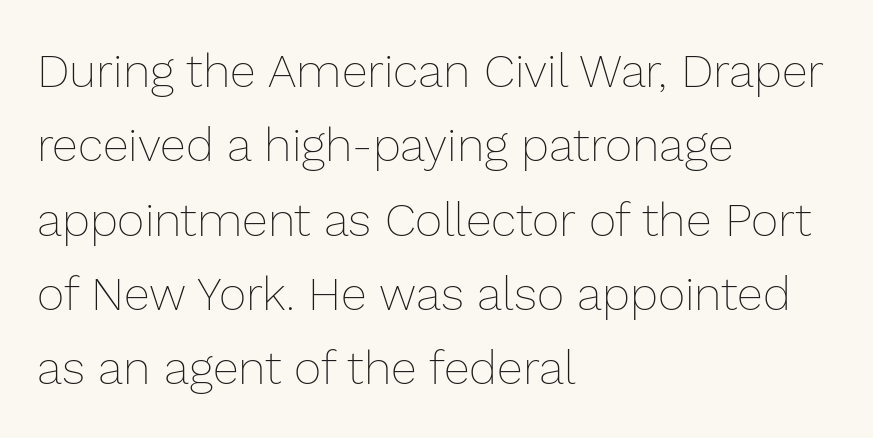
{"italic": "no", "bold": "no", "weight": "thin", "width": "normal", "stroke_contrast": "low", "x_height": "medium", "monospaced": "no", "underline": "no", "align": "left", "line_spacing": "normal", "line_spacing_ratio": 1.58, "letter_spacing": "normal", "letter_spacing_em": 0.0, "glyph_px": 47}
